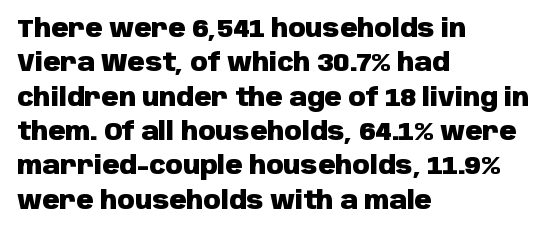
{"italic": "no", "bold": "yes", "underline": "no", "align": "left", "line_spacing": "normal", "line_spacing_ratio": 1.43, "letter_spacing": "normal", "letter_spacing_em": 0.0, "glyph_px": 24}
